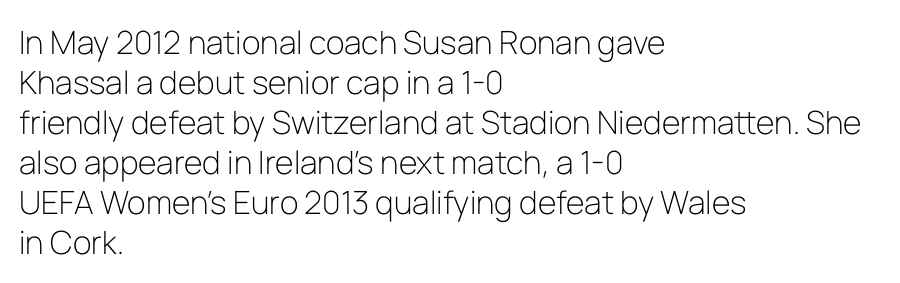
Q: Is the text bold? A: No.
Q: Is the text italic (slanted)? A: No, it is upright.
Q: Is the typeface a serif or a sans-serif typeface? A: Sans-serif.
Q: Is the text underlined? A: No.
Q: How is the paragraph aligned? A: Left-aligned.
Q: Is the spacing between letters normal or unusually wide? A: Normal.
Q: Is the spacing between lines tight, normal or loose? A: Normal.
Q: Width (condensed, normal, or wide)? A: Normal.
Q: Stroke contrast? A: Low.
Q: x-height? A: Medium.
Q: Monospaced? A: No.
